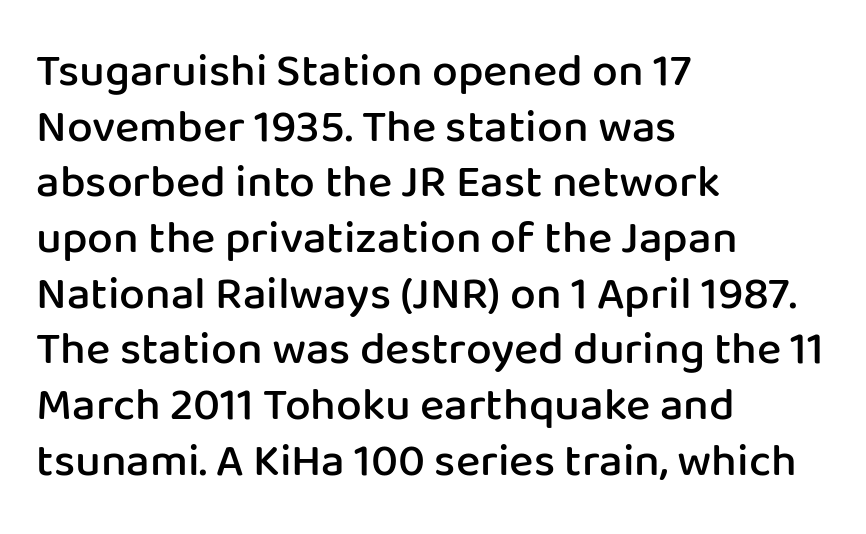
Stems and bowls a touch heavier than normal — semibold. This rendering uses left alignment, leaving the right contour irregular. Words appear dense and cohesive because spacing is normal. I'd call this a sans setting — the letters go barefoot.
